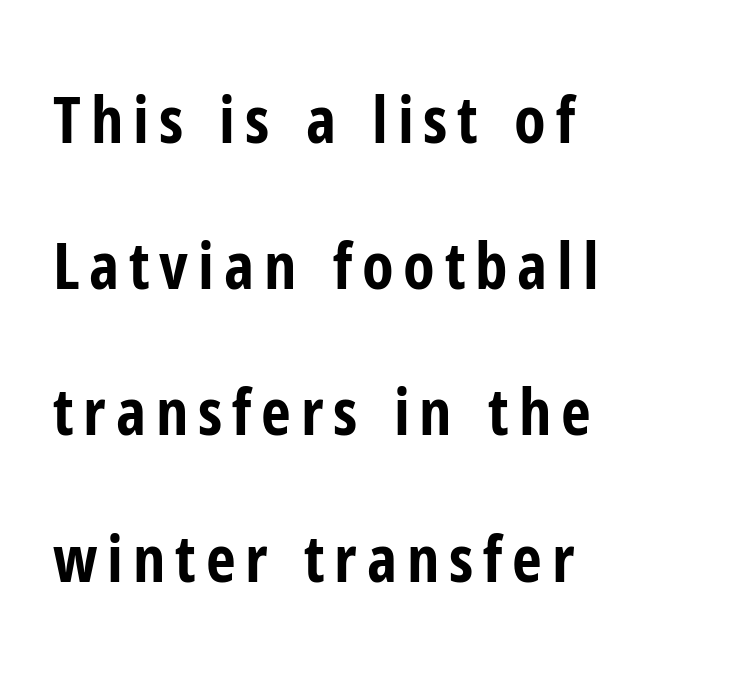
{"serif": "no", "italic": "no", "bold": "yes", "weight": "bold", "width": "condensed", "stroke_contrast": "low", "x_height": "medium", "monospaced": "no", "underline": "no", "align": "left", "line_spacing": "loose", "line_spacing_ratio": 2.25, "glyph_px": 65}
